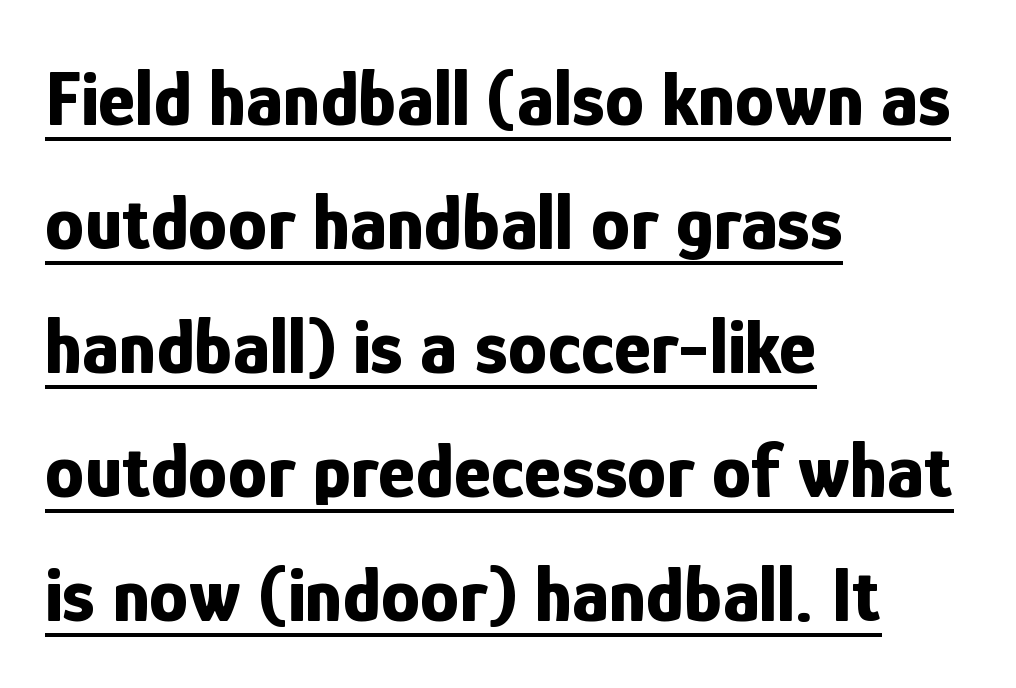
{"serif": "no", "italic": "no", "bold": "yes", "weight": "bold", "width": "condensed", "stroke_contrast": "low", "x_height": "medium", "monospaced": "no", "underline": "yes", "align": "left", "line_spacing": "normal", "line_spacing_ratio": 1.57, "letter_spacing": "normal", "letter_spacing_em": 0.0, "glyph_px": 79}
